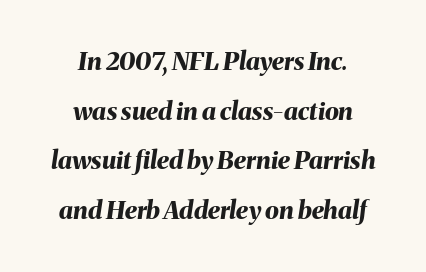
{"italic": "yes", "lean": "right", "slant_degrees": 8, "bold": "yes", "underline": "no", "align": "center", "line_spacing": "loose", "line_spacing_ratio": 1.99, "letter_spacing": "normal", "letter_spacing_em": 0.0, "glyph_px": 25}
